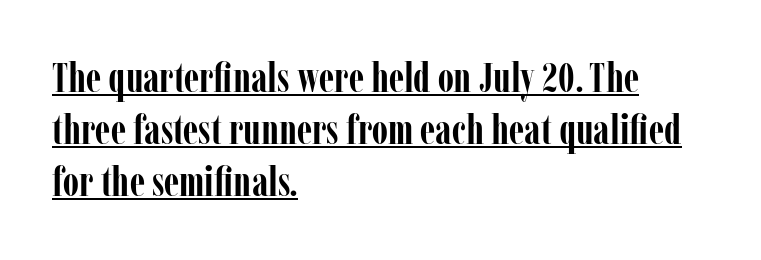
Q: Is the text bold? A: Yes.
Q: Is the text italic (slanted)? A: No, it is upright.
Q: Is the typeface a serif or a sans-serif typeface? A: Serif.
Q: Is the text underlined? A: Yes.
Q: How is the paragraph aligned? A: Left-aligned.
Q: Is the spacing between letters normal or unusually wide? A: Normal.
Q: Width (condensed, normal, or wide)? A: Condensed.
Q: Stroke contrast? A: Low.
Q: x-height? A: Medium.
Q: Monospaced? A: No.
